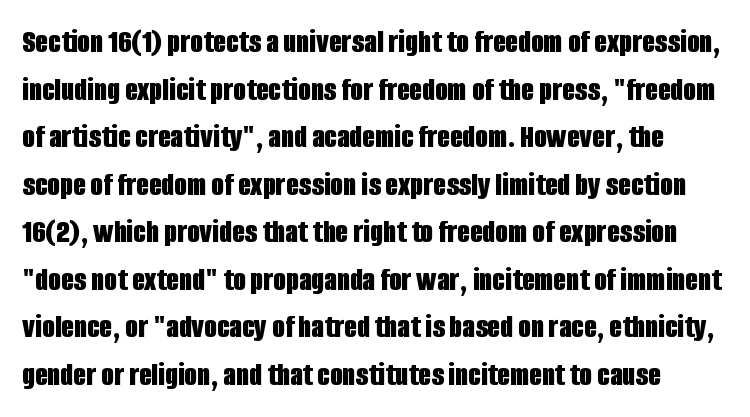
{"serif": "no", "italic": "no", "bold": "yes", "weight": "bold", "width": "condensed", "stroke_contrast": "low", "x_height": "large", "monospaced": "no", "underline": "no", "line_spacing": "normal", "line_spacing_ratio": 1.44, "letter_spacing": "normal", "letter_spacing_em": 0.0, "glyph_px": 33}
